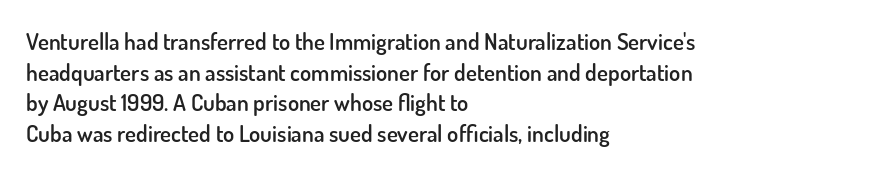
The image shows 23 px text type, upright; set left-aligned, normal line spacing (1.33x), normal letter spacing, not underlined.
